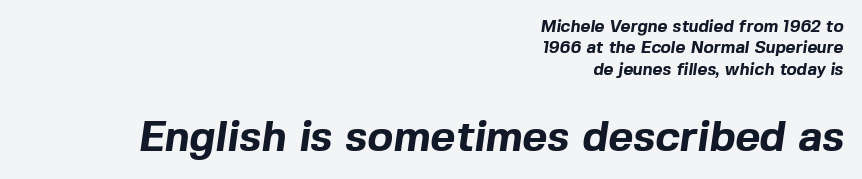
Is the block centered? No — it sits flush against the right margin. A sans-serif font was chosen for this passage. Varying glyph widths throughout — classic text-font behaviour. Successive baselines arrive at the customary interval. Descender tails drop into unmarked territory. Which of the two is more prominent by size? The second, at the bottom.
